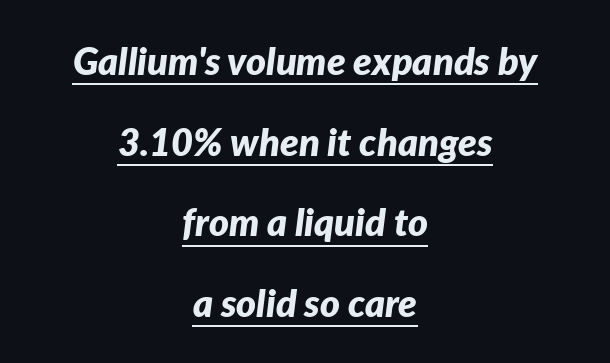
{"italic": "yes", "lean": "right", "slant_degrees": 7, "bold": "yes", "weight": "bold", "width": "normal", "stroke_contrast": "low", "x_height": "medium", "monospaced": "no", "underline": "yes", "align": "center", "line_spacing": "loose", "line_spacing_ratio": 2.12, "letter_spacing": "normal", "letter_spacing_em": 0.0, "glyph_px": 38}
